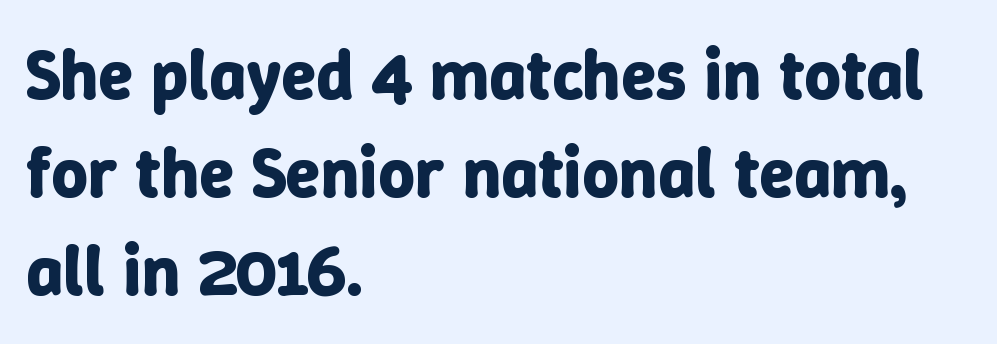
Bold? Absolutely — the strokes are thick and heavy. The letterforms sit shoulder to shoulder at normal distance. The rendering uses natural spacing where letterforms have individual widths. It's the straight-up-and-down kind of type.
